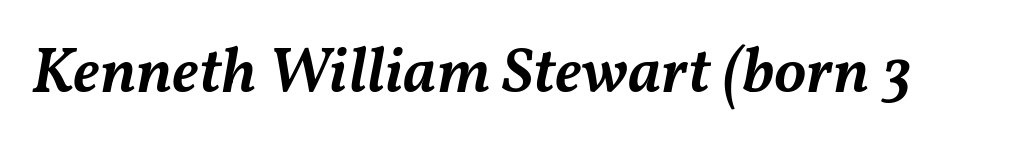
The image shows 64 px semibold type, italic (leaning right); set normal letter spacing, not underlined; medium stroke contrast and a medium x-height.
